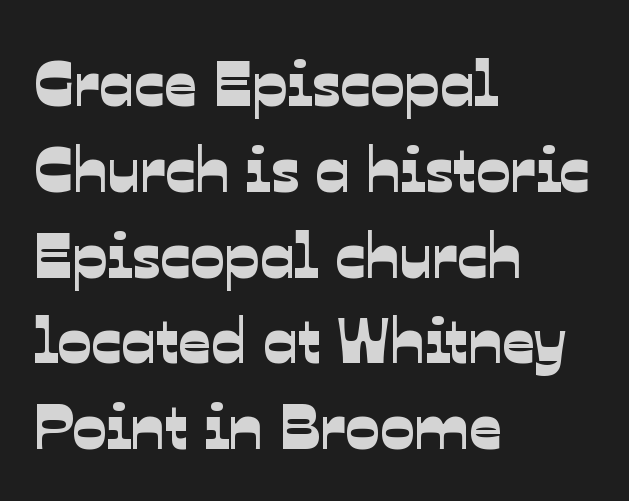
Q: Is the typeface a serif or a sans-serif typeface? A: Sans-serif.
Q: Is the text underlined? A: No.
Q: How is the paragraph aligned? A: Left-aligned.
Q: Is the spacing between letters normal or unusually wide? A: Normal.
Q: Is the spacing between lines tight, normal or loose? A: Normal.
Q: Width (condensed, normal, or wide)? A: Normal.
Q: Stroke contrast? A: Low.
Q: x-height? A: Medium.
Q: Monospaced? A: No.
